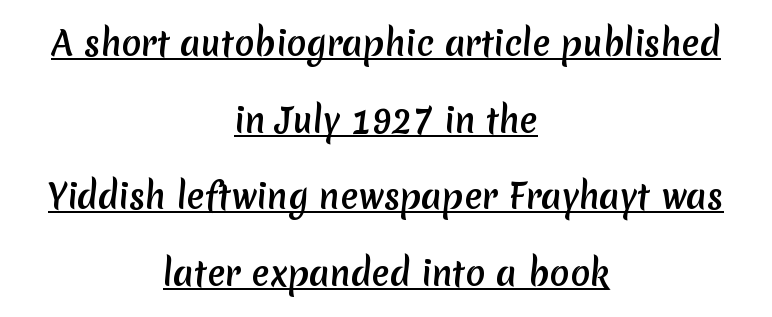
{"serif": "no", "width": "normal", "stroke_contrast": "medium", "x_height": "medium", "monospaced": "no", "underline": "yes", "align": "center", "line_spacing": "loose", "line_spacing_ratio": 2.32, "letter_spacing": "normal", "letter_spacing_em": 0.0, "glyph_px": 33}
